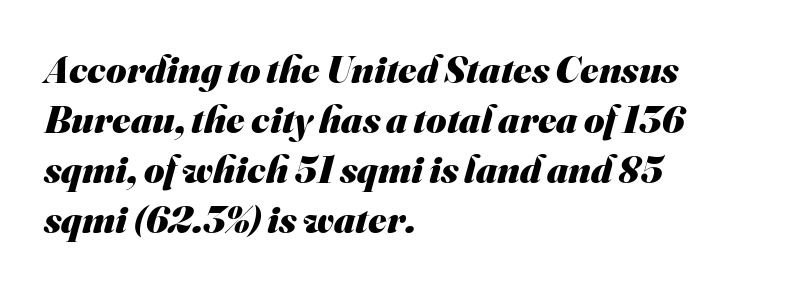
The image shows 39 px heavy sans-serif type; set left-aligned, normal line spacing (1.28x), normal letter spacing, not underlined; medium stroke contrast and a small x-height.
